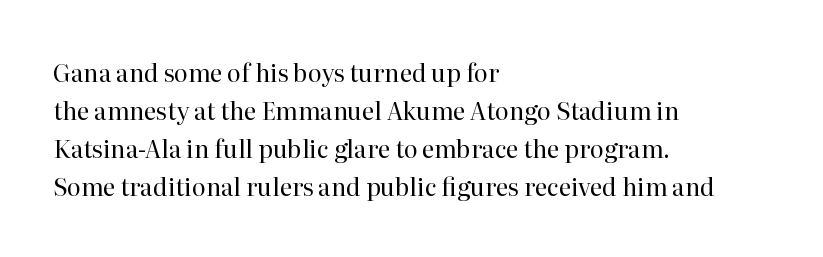
{"italic": "no", "bold": "no", "underline": "no", "align": "left", "line_spacing": "normal", "line_spacing_ratio": 1.58, "letter_spacing": "normal", "letter_spacing_em": 0.0, "glyph_px": 24}
